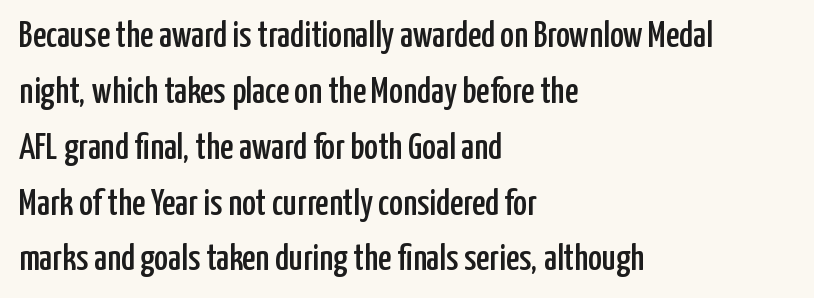
Q: Is the text italic (slanted)? A: No, it is upright.
Q: Is the typeface a serif or a sans-serif typeface? A: Sans-serif.
Q: Is the text underlined? A: No.
Q: How is the paragraph aligned? A: Left-aligned.
Q: Is the spacing between letters normal or unusually wide? A: Normal.
Q: Is the spacing between lines tight, normal or loose? A: Normal.
Q: Width (condensed, normal, or wide)? A: Condensed.
Q: Stroke contrast? A: Low.
Q: x-height? A: Medium.
Q: Monospaced? A: No.
